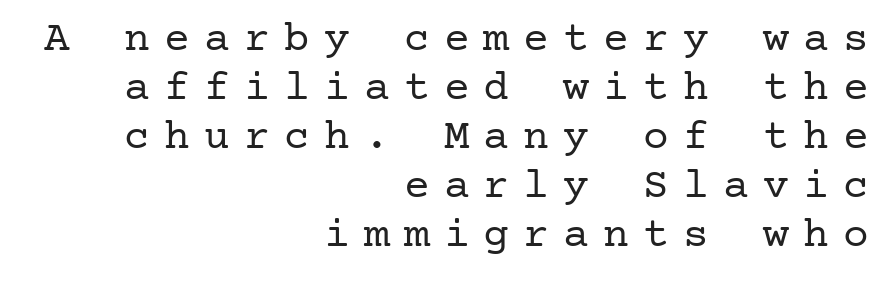
Nope, not italic — everything's standing straight. Substantial extra tracking has been applied to these lines. The specimen omits any rule beneath the text block's lines. The paragraph shown leans on its right margin. A light-to-regular cut is what we see here. Students, observe: this is what under-led, compact text looks like.
